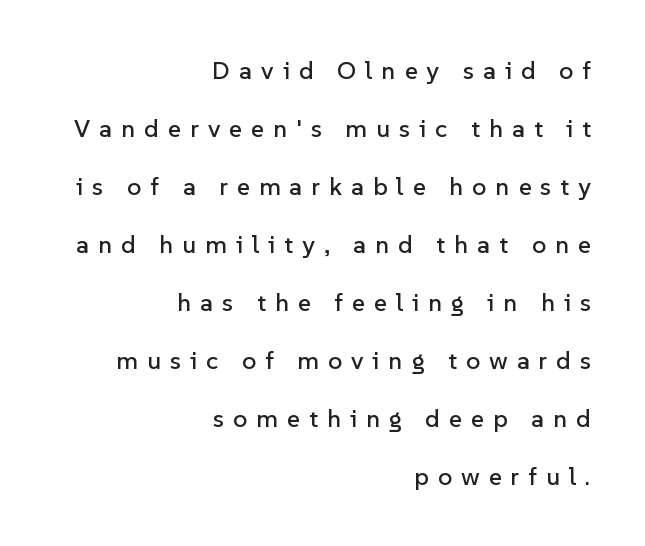
{"italic": "no", "underline": "no", "align": "right", "line_spacing": "loose", "line_spacing_ratio": 2.32, "letter_spacing": "wide", "letter_spacing_em": 0.36, "glyph_px": 25}
